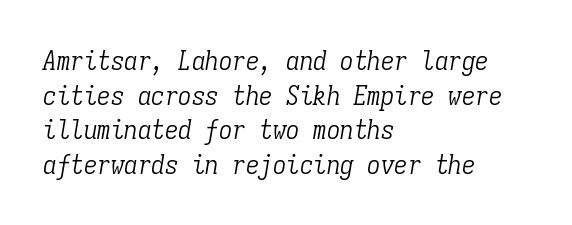
The image shows 27 px text type, italic (leaning right); set left-aligned, normal line spacing (1.28x), normal letter spacing, not underlined.
